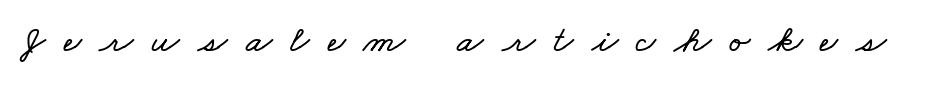
The image shows 39 px wide type; set unusually wide letter spacing (+0.46 em), not underlined; low stroke contrast and a small x-height.
